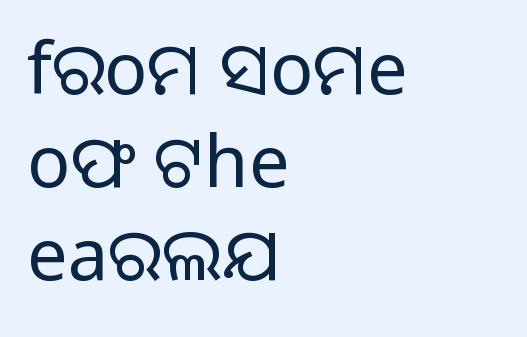
Q: Is the text bold? A: No.
Q: Is the text italic (slanted)? A: No, it is upright.
Q: Is the typeface a serif or a sans-serif typeface? A: Sans-serif.
Q: Is the text underlined? A: No.
Q: How is the paragraph aligned? A: Left-aligned.
Q: Is the spacing between letters normal or unusually wide? A: Normal.
Q: Is the spacing between lines tight, normal or loose? A: Normal.
Q: Width (condensed, normal, or wide)? A: Normal.
Q: Stroke contrast? A: Low.
Q: x-height? A: Medium.
Q: Monospaced? A: No.
